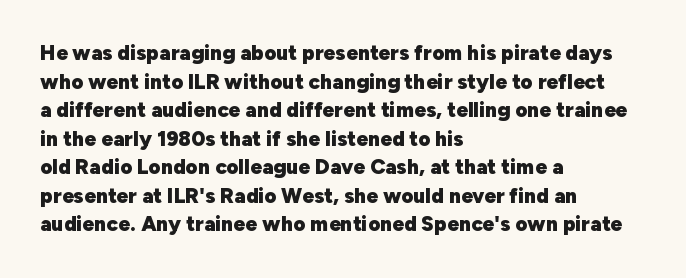
Q: Is the text bold? A: Yes.
Q: Is the text italic (slanted)? A: No, it is upright.
Q: Is the text underlined? A: No.
Q: How is the paragraph aligned? A: Left-aligned.
Q: Is the spacing between letters normal or unusually wide? A: Normal.
Q: Is the spacing between lines tight, normal or loose? A: Normal.
